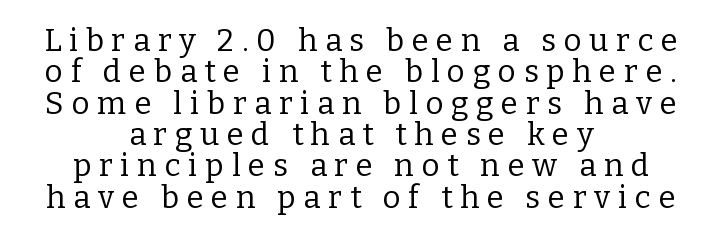
The image shows 31 px regular-weight serif type, upright; set centered, tight line spacing (1.01x), unusually wide letter spacing (+0.25 em), not underlined; low stroke contrast and a medium x-height.
